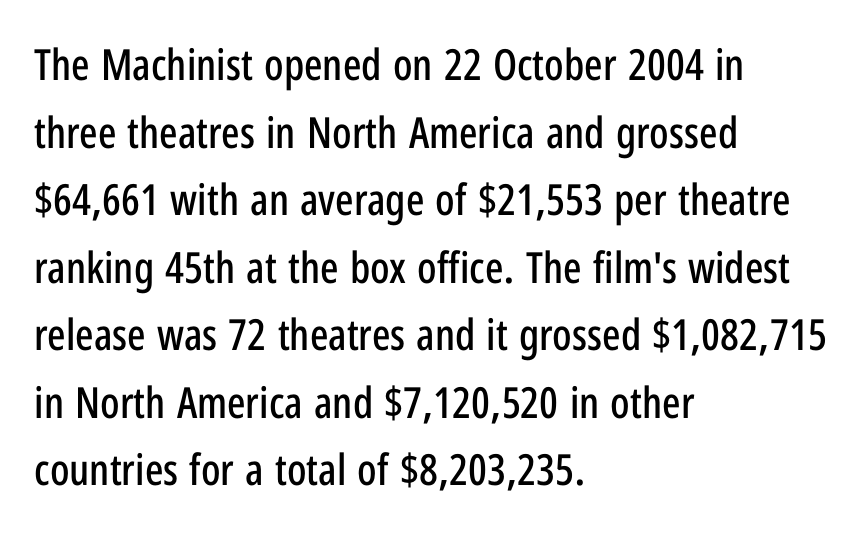
The image shows 43 px condensed sans-serif type, upright; set left-aligned, normal line spacing (1.57x), normal letter spacing, not underlined; low stroke contrast and a medium x-height.
